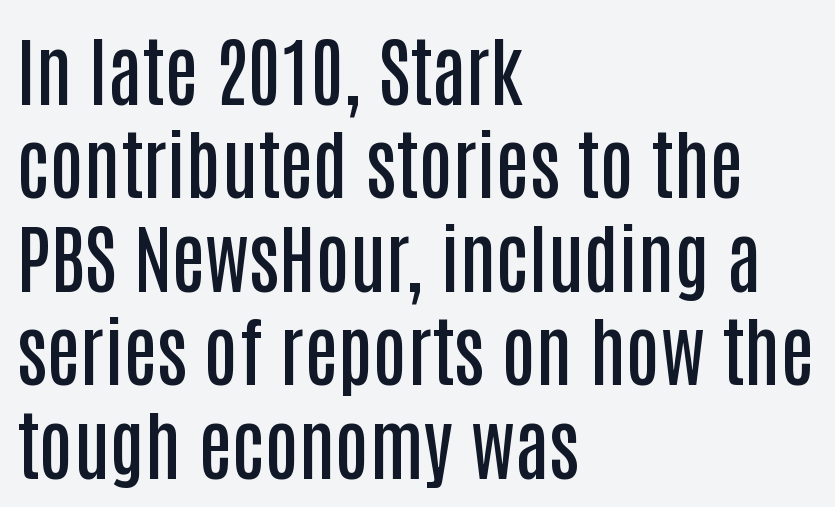
The image shows 76 px semibold, condensed sans-serif type, upright; set left-aligned, line spacing 1.23x, normal letter spacing, not underlined; low stroke contrast and a large x-height.
